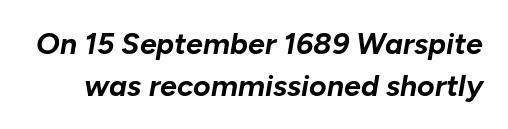
The image shows 30 px bold type, italic (leaning right); set normal line spacing (1.4x), normal letter spacing, not underlined; low stroke contrast and a medium x-height.
